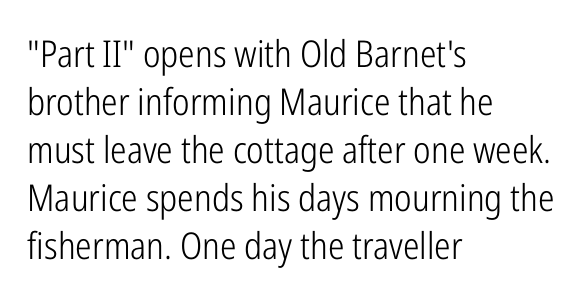
The image shows 37 px light, condensed sans-serif type, upright; set left-aligned, normal line spacing (1.3x), normal letter spacing, not underlined; low stroke contrast and a medium x-height.
